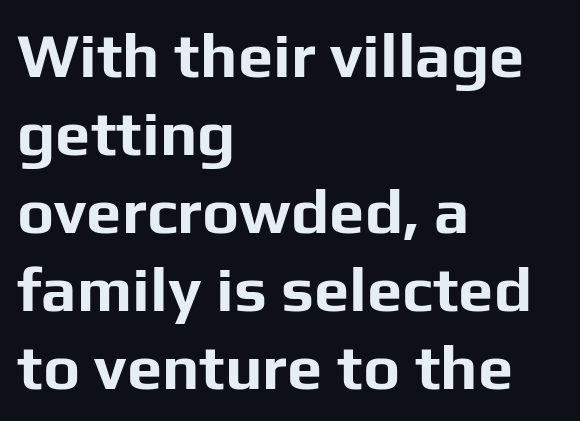
{"serif": "no", "italic": "no", "bold": "yes", "weight": "bold", "width": "normal", "stroke_contrast": "low", "x_height": "medium", "monospaced": "no", "underline": "no", "align": "left", "line_spacing_ratio": 1.24, "letter_spacing": "normal", "letter_spacing_em": 0.0, "glyph_px": 63}
